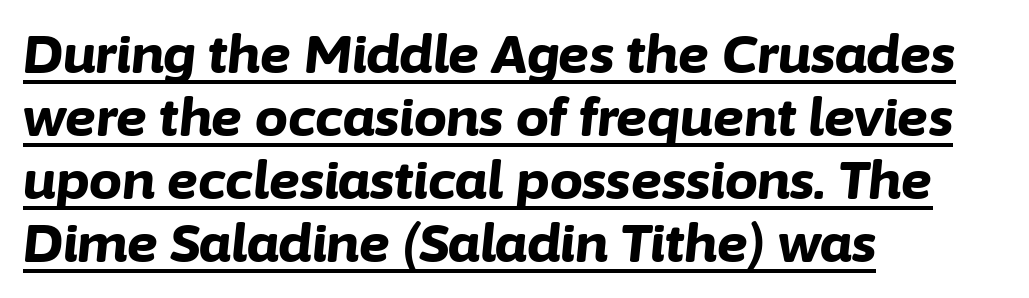
{"italic": "yes", "lean": "right", "slant_degrees": 6, "bold": "yes", "weight": "bold", "width": "normal", "stroke_contrast": "low", "x_height": "medium", "monospaced": "no", "underline": "yes", "align": "left", "line_spacing_ratio": 1.21, "letter_spacing": "normal", "letter_spacing_em": 0.0, "glyph_px": 52}
